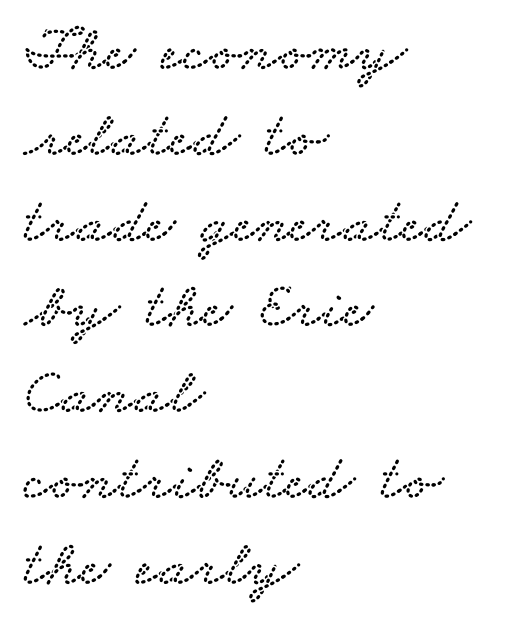
{"serif": "yes", "width": "wide", "stroke_contrast": "low", "x_height": "small", "monospaced": "no", "underline": "no", "align": "left", "line_spacing": "normal", "line_spacing_ratio": 1.32, "letter_spacing": "normal", "letter_spacing_em": 0.0, "glyph_px": 65}
